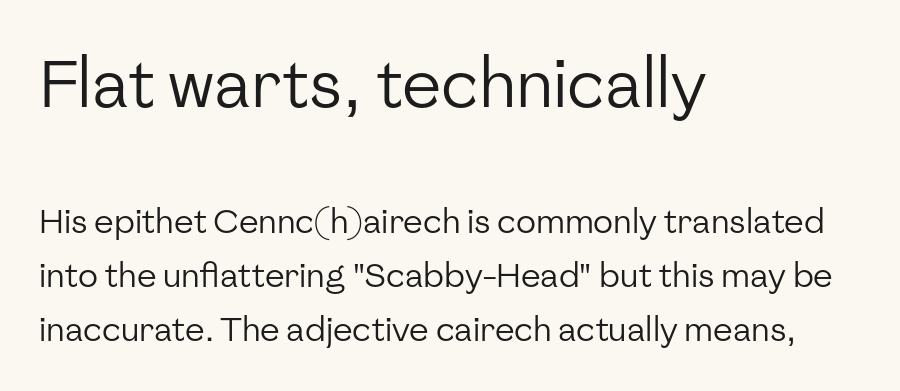
Q: Is the text bold? A: No.
Q: Is the text italic (slanted)? A: No, it is upright.
Q: Is the typeface a serif or a sans-serif typeface? A: Sans-serif.
Q: Is the text underlined? A: No.
Q: How is the paragraph aligned? A: Left-aligned.
Q: Is the spacing between letters normal or unusually wide? A: Normal.
Q: Is the spacing between lines tight, normal or loose? A: Normal.
Q: Which block of text is set in a larger size, the first (top) or the second (bottom)? A: The first (top) one.
Q: Width (condensed, normal, or wide)? A: Normal.
Q: Stroke contrast? A: Low.
Q: x-height? A: Medium.
Q: Monospaced? A: No.
